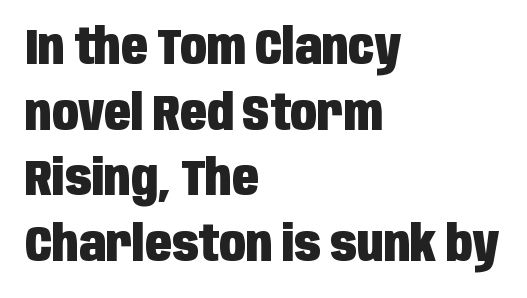
{"serif": "no", "italic": "no", "bold": "yes", "weight": "heavy", "width": "condensed", "stroke_contrast": "low", "x_height": "large", "monospaced": "no", "underline": "no", "align": "left", "line_spacing": "normal", "line_spacing_ratio": 1.34, "letter_spacing": "normal", "letter_spacing_em": 0.0, "glyph_px": 49}
